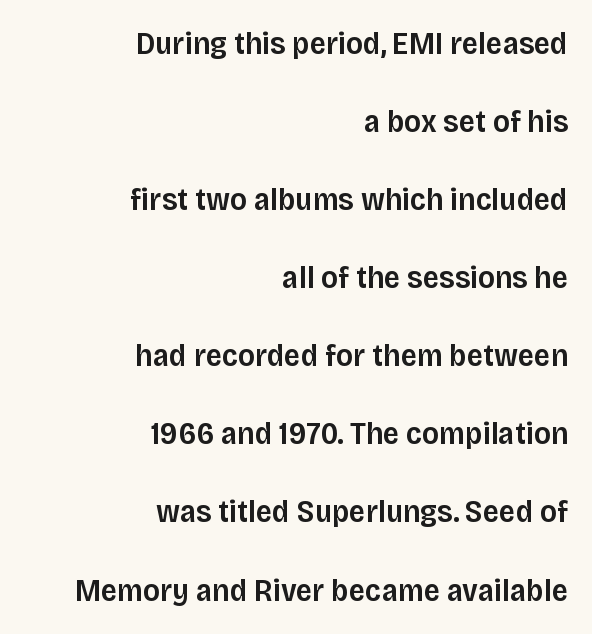
{"serif": "no", "italic": "no", "bold": "semi", "weight": "semibold", "width": "normal", "stroke_contrast": "low", "x_height": "large", "monospaced": "no", "underline": "no", "align": "right", "line_spacing": "loose", "line_spacing_ratio": 2.44, "letter_spacing": "normal", "letter_spacing_em": 0.0, "glyph_px": 32}
